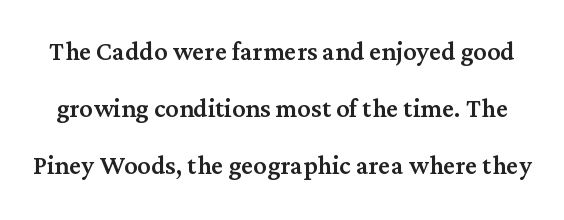
{"serif": "yes", "italic": "no", "width": "normal", "stroke_contrast": "medium", "x_height": "medium", "monospaced": "no", "underline": "no", "line_spacing_ratio": 1.73, "letter_spacing": "normal", "letter_spacing_em": 0.0, "glyph_px": 33}
